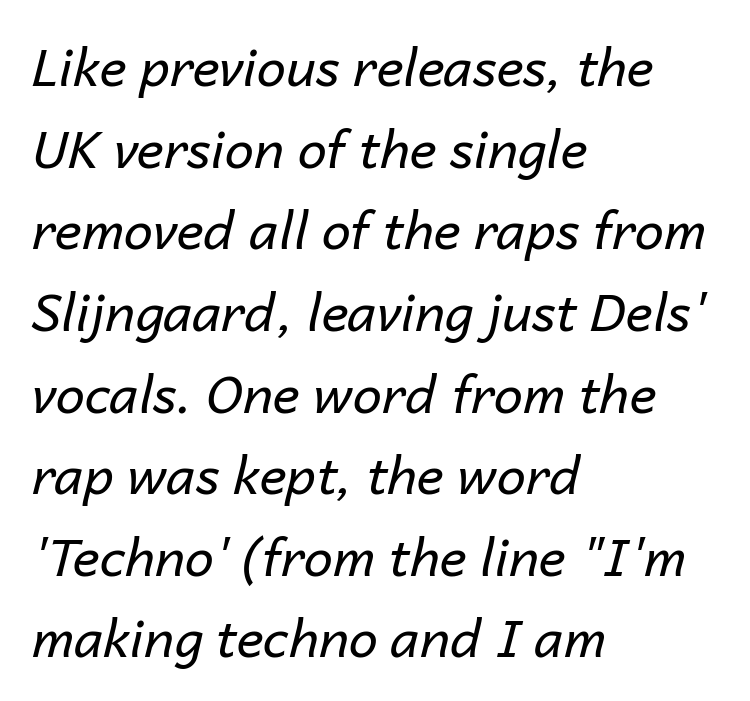
The image shows 52 px regular-weight type, italic (leaning right); set left-aligned, normal line spacing (1.57x), normal letter spacing, not underlined; low stroke contrast and a medium x-height.
